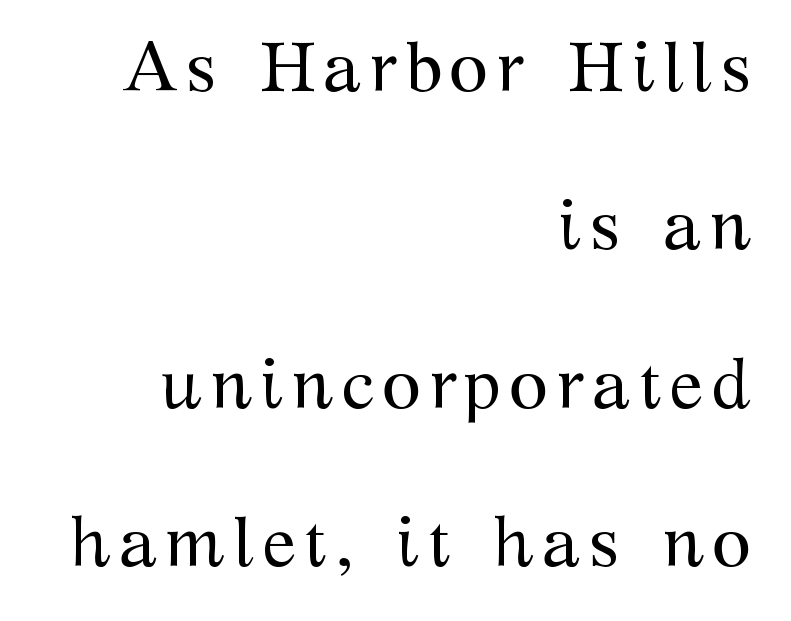
Q: Is the text bold? A: No.
Q: Is the text italic (slanted)? A: No, it is upright.
Q: Is the typeface a serif or a sans-serif typeface? A: Serif.
Q: Is the text underlined? A: No.
Q: How is the paragraph aligned? A: Right-aligned.
Q: Is the spacing between lines tight, normal or loose? A: Loose.
Q: Width (condensed, normal, or wide)? A: Normal.
Q: Stroke contrast? A: Medium.
Q: x-height? A: Medium.
Q: Monospaced? A: No.
